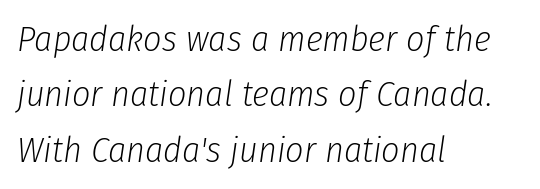
The block of text has a typical density, with ordinary space between rows. Glance below the letters and you will spot only blank space. Letters have the restrained weight of plain body copy at most. The rag falls on the right side of this text block. It's the slanting kind of type.
